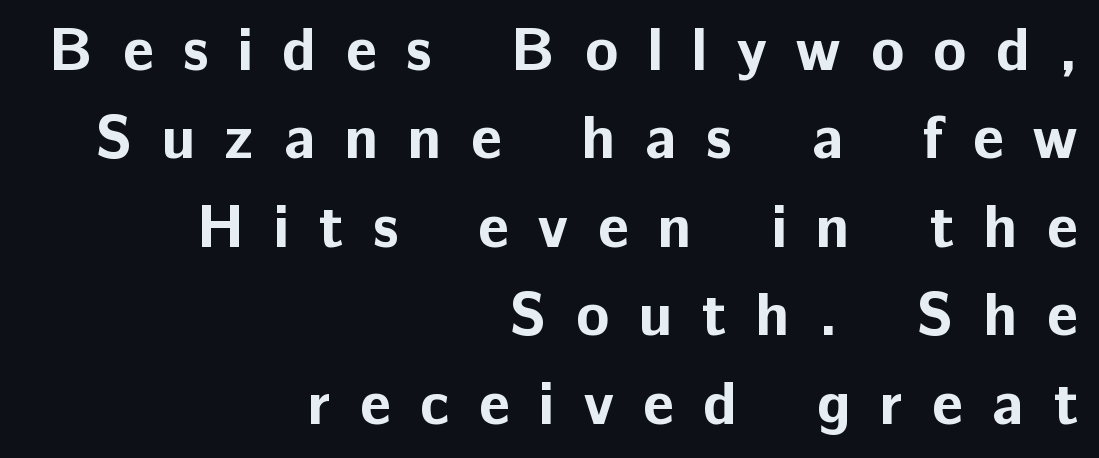
{"serif": "no", "italic": "no", "bold": "yes", "weight": "bold", "width": "normal", "stroke_contrast": "low", "x_height": "medium", "monospaced": "no", "underline": "no", "align": "right", "line_spacing": "normal", "line_spacing_ratio": 1.45, "letter_spacing": "wide", "letter_spacing_em": 0.48, "glyph_px": 61}
